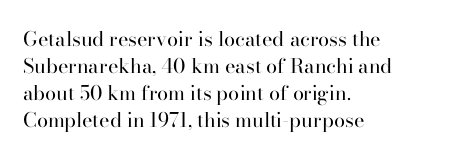
The image shows 20 px text type, upright; set left-aligned, normal line spacing (1.35x), normal letter spacing, not underlined.
